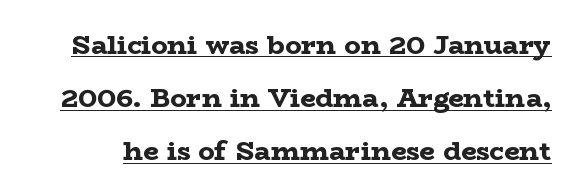
{"italic": "no", "bold": "yes", "underline": "yes", "line_spacing": "loose", "line_spacing_ratio": 1.97, "letter_spacing": "normal", "letter_spacing_em": 0.0, "glyph_px": 27}
